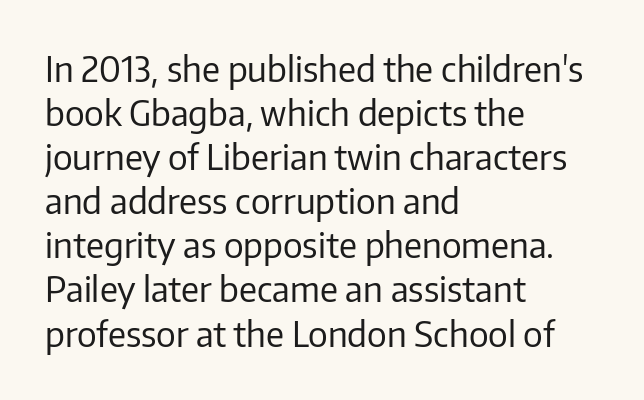
Typographically, this falls in the sans-serif category. No extra tracking has been applied to these lines. Vertically, the passage feels balanced, rows spaced as you'd expect. Reading down the block, your eye returns to a fixed left position each line.
